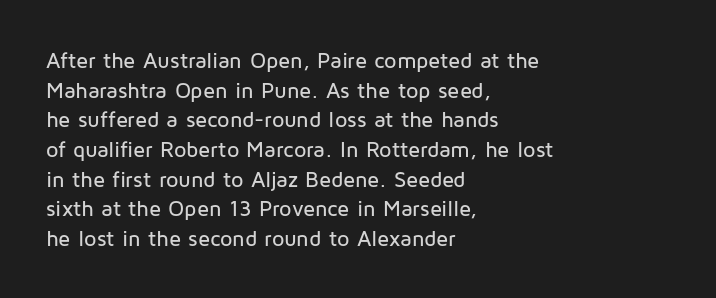
{"italic": "no", "underline": "no", "align": "left", "line_spacing": "normal", "line_spacing_ratio": 1.35, "letter_spacing": "normal", "letter_spacing_em": 0.0, "glyph_px": 22}
